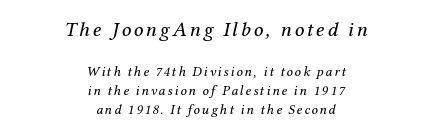
{"italic": "yes", "lean": "right", "slant_degrees": 12, "bold": "no", "underline": "no", "align": "center", "line_spacing": "normal", "line_spacing_ratio": 1.38, "larger_block": "first", "size_ratio": 1.5, "glyph_px": 21}
